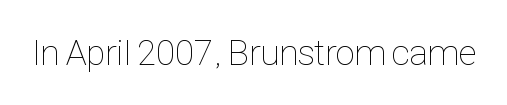
Q: Is the text bold? A: No.
Q: Is the text italic (slanted)? A: No, it is upright.
Q: Is the text underlined? A: No.
Q: Is the spacing between letters normal or unusually wide? A: Normal.
Q: Width (condensed, normal, or wide)? A: Condensed.
Q: Stroke contrast? A: Low.
Q: x-height? A: Medium.
Q: Monospaced? A: No.
